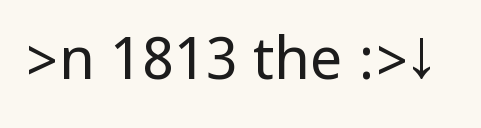
{"serif": "no", "italic": "no", "bold": "no", "weight": "regular", "width": "condensed", "stroke_contrast": "low", "underline": "no", "letter_spacing": "normal", "letter_spacing_em": 0.0, "glyph_px": 58}
